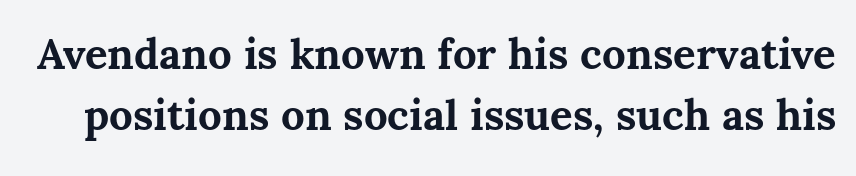
Q: Is the text bold? A: Yes.
Q: Is the text italic (slanted)? A: No, it is upright.
Q: Is the text underlined? A: No.
Q: Is the spacing between letters normal or unusually wide? A: Normal.
Q: Is the spacing between lines tight, normal or loose? A: Normal.
Q: Width (condensed, normal, or wide)? A: Normal.
Q: Stroke contrast? A: Medium.
Q: x-height? A: Medium.
Q: Monospaced? A: No.
